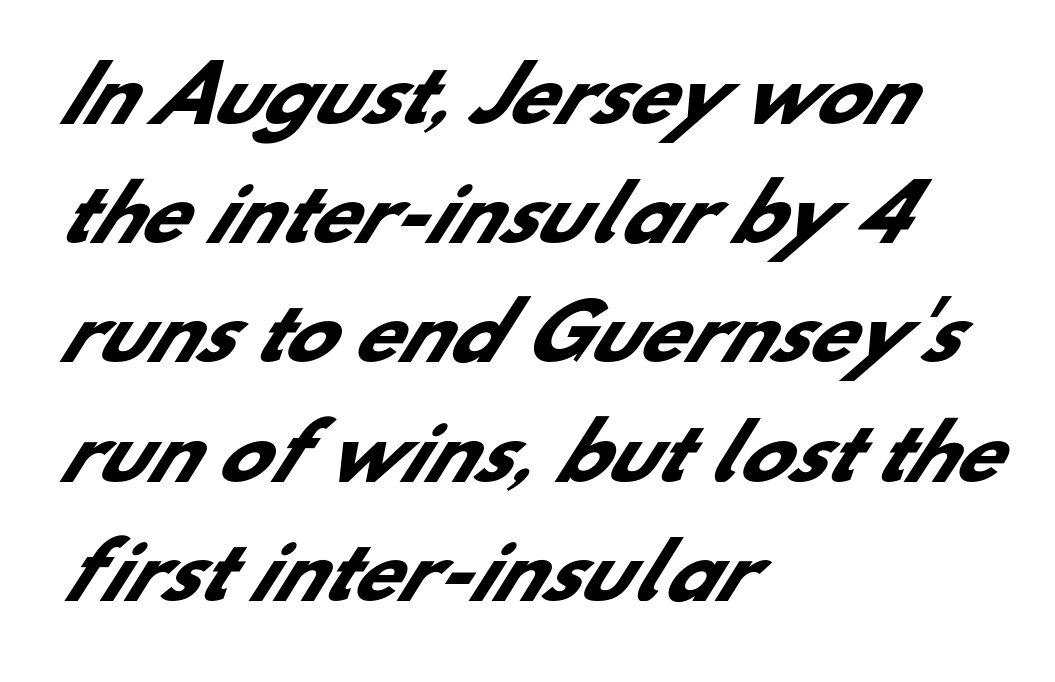
The image shows 75 px heavy sans-serif type; set left-aligned, normal line spacing (1.59x), normal letter spacing, not underlined; low stroke contrast and a small x-height.
